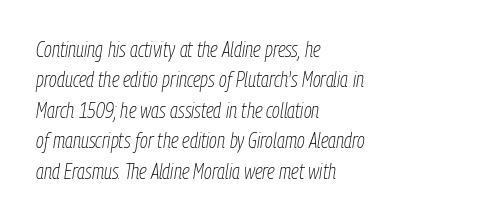
The image shows 21 px text type, italic (leaning right); set left-aligned, normal line spacing (1.45x), normal letter spacing, not underlined.
